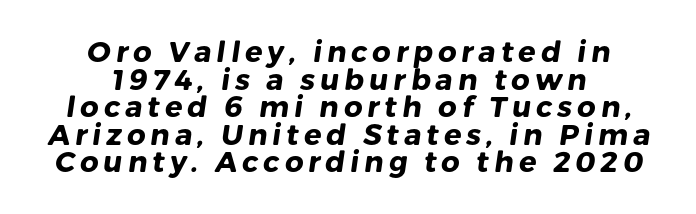
{"serif": "no", "bold": "yes", "weight": "heavy", "width": "normal", "stroke_contrast": "low", "x_height": "medium", "monospaced": "no", "underline": "no", "align": "center", "line_spacing": "tight", "line_spacing_ratio": 0.95, "glyph_px": 29}
